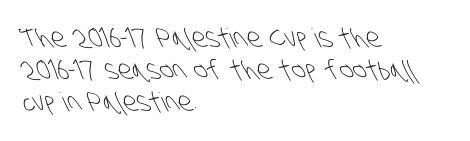
The image shows 26 px text type; set left-aligned, line spacing 1.23x, normal letter spacing, not underlined.
